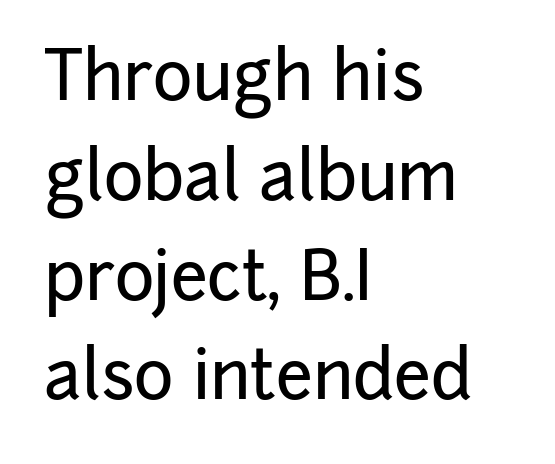
Characters follow at the spacing the type designer built in. Is there much room between lines? A standard amount, neither cramped nor airy. Tall strokes in this sample are plumb rather than angled. Letterform terminals end flat and unadorned throughout the passage. Character widths vary here, with narrow letters taking less room than wide ones.
